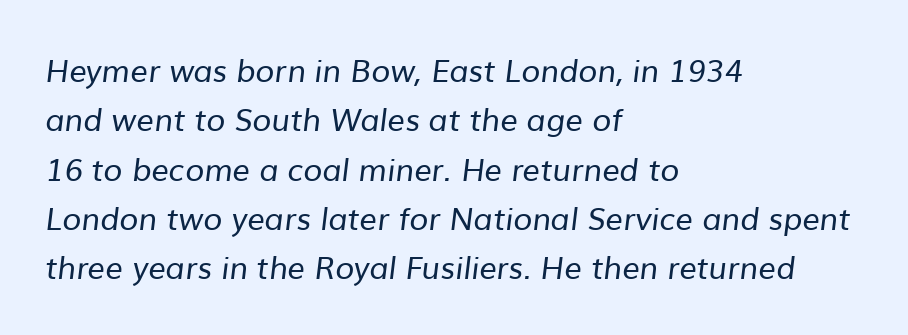
Unmarked baselines from the first word to the last. Classification — sans serif. The setting favours the left margin, as ordinary paragraphs usually do. Look at the tracking — it's just the regular setting, nothing added.
